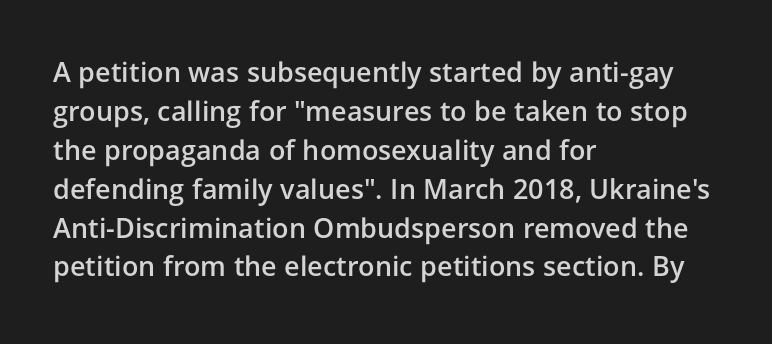
Spacing between characters is what you'd get straight out of the box. The space directly below the letters is spotless. The lines are quadded left. This sample uses an upright cut, with every glyph sitting square on the baseline. Look at the stroke-to-counter ratio: somewhat heavy, a semibold.
